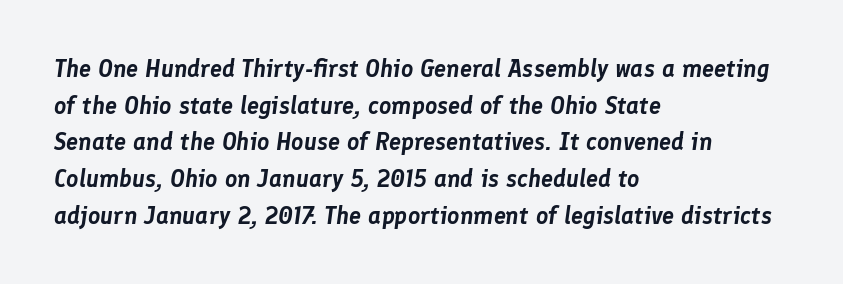
The image shows 24 px text type, italic (leaning right); set left-aligned, normal line spacing (1.53x), normal letter spacing, not underlined.
